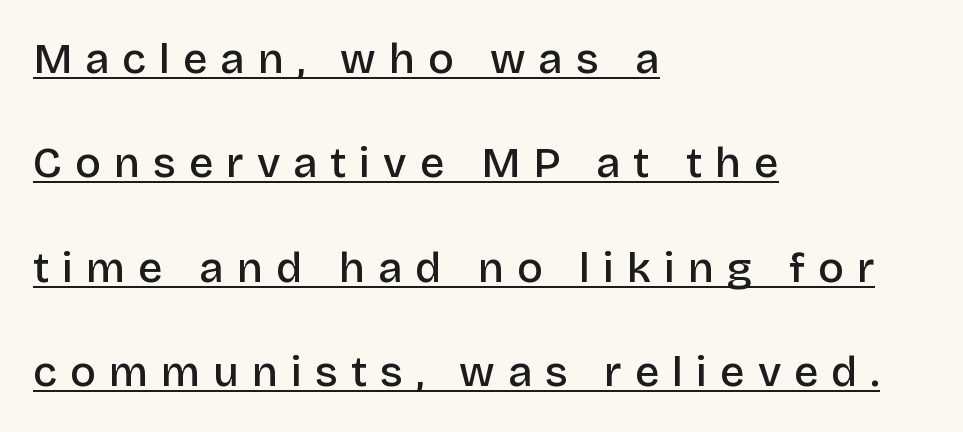
{"serif": "no", "italic": "no", "bold": "semi", "weight": "semibold", "width": "normal", "stroke_contrast": "low", "x_height": "large", "monospaced": "no", "underline": "yes", "align": "left", "line_spacing": "loose", "line_spacing_ratio": 2.43, "letter_spacing": "wide", "letter_spacing_em": 0.3, "glyph_px": 43}
